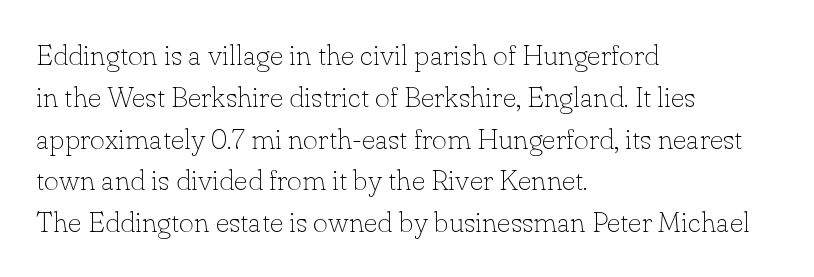
Rule under the text: the space is simply empty. Students, note that the glyphs here touch the page at normal intervals. Ink coverage per letter is moderate at most. The text block is weighted toward the left margin, trailing off unevenly rightward. Ascenders rise straight up at ninety degrees. Here the designer chose a conventional face with non-uniform glyph widths.
